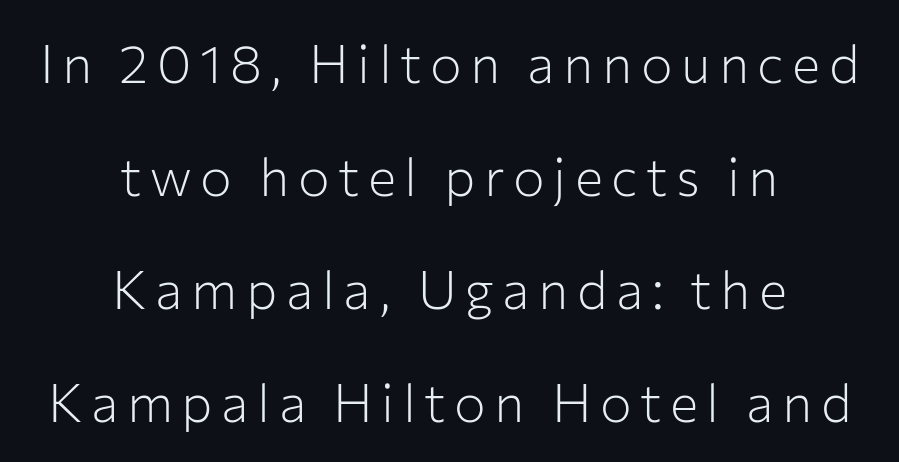
The image shows 53 px light sans-serif type, upright; set centered, loose line spacing (2.13x), not underlined; low stroke contrast and a medium x-height.
